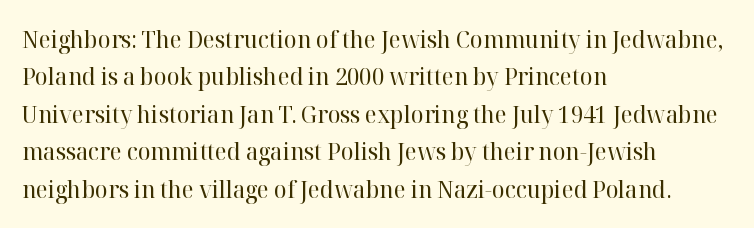
Q: Is the text bold? A: No.
Q: Is the text italic (slanted)? A: No, it is upright.
Q: Is the text underlined? A: No.
Q: How is the paragraph aligned? A: Left-aligned.
Q: Is the spacing between letters normal or unusually wide? A: Normal.
Q: Is the spacing between lines tight, normal or loose? A: Normal.
